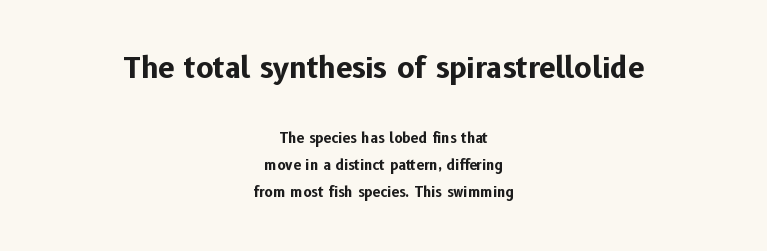
The image shows 29 px bold sans-serif type, upright; set centered, loose line spacing (1.92x), normal letter spacing, not underlined; the first (top) block is 2.07x larger; low stroke contrast and a medium x-height.
